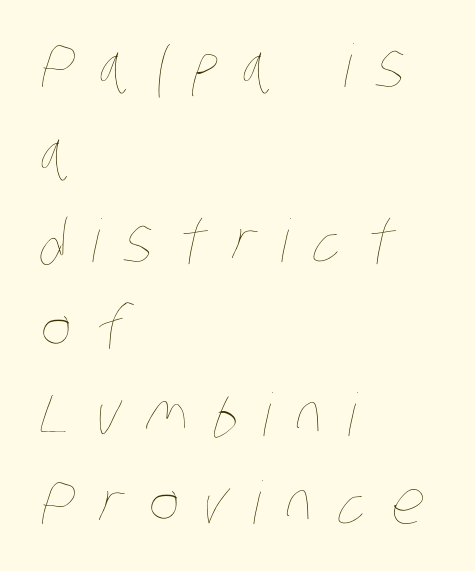
The image shows 59 px thin, condensed type; set left-aligned, normal line spacing (1.48x), unusually wide letter spacing (+0.42 em), not underlined; low stroke contrast and a large x-height.
